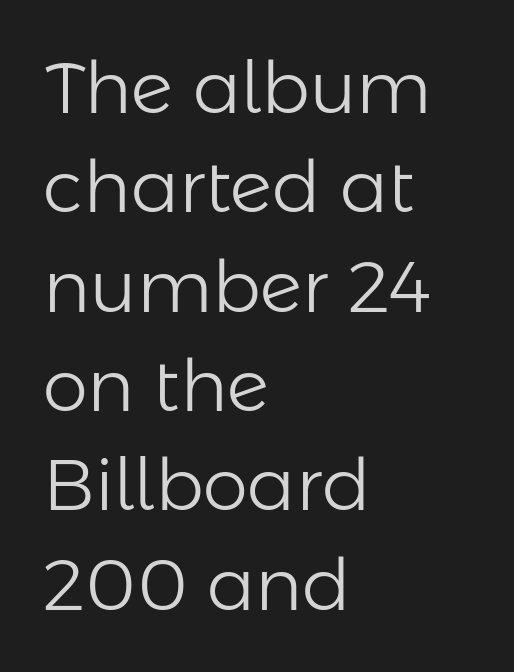
The image shows 72 px light sans-serif type, upright; set left-aligned, normal line spacing (1.38x), normal letter spacing, not underlined; low stroke contrast and a medium x-height.
